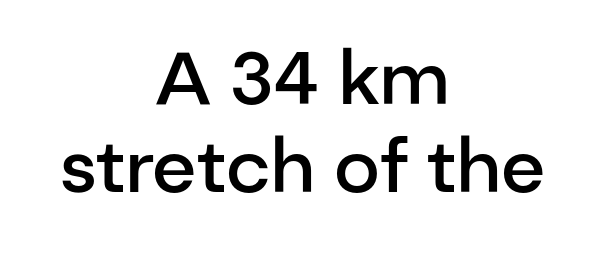
The image shows 74 px semibold sans-serif type, upright; set centered, line spacing 1.19x, normal letter spacing, not underlined; low stroke contrast and a medium x-height.
